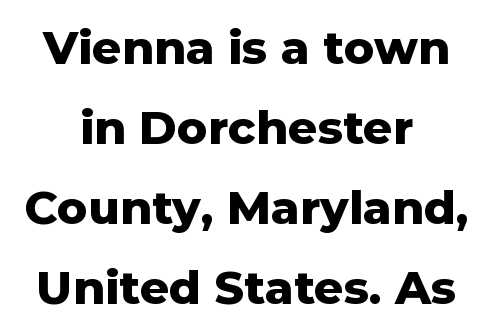
Look at the bottom of the vertical strokes: they stop flat, with no serifs. Every row of glyphs is offset so its center matches the block's center. Has an underline been added? It has not. The glyphs have the mass of a bold cut. The face used here is rendered with its standard letterfit.
